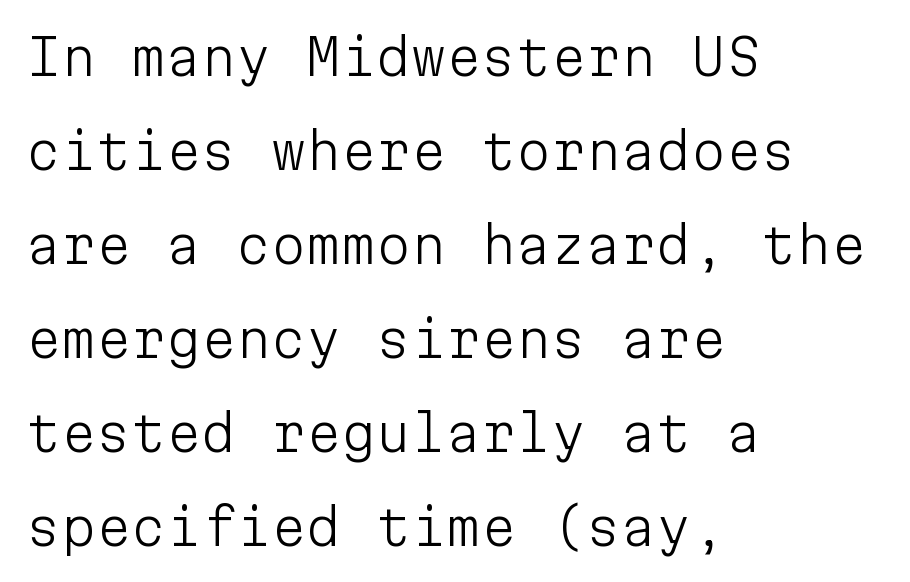
Q: Is the text bold? A: No.
Q: Is the text italic (slanted)? A: No, it is upright.
Q: Is the typeface a serif or a sans-serif typeface? A: Sans-serif.
Q: Is the text underlined? A: No.
Q: How is the paragraph aligned? A: Left-aligned.
Q: Is the spacing between letters normal or unusually wide? A: Normal.
Q: Width (condensed, normal, or wide)? A: Normal.
Q: Stroke contrast? A: Low.
Q: x-height? A: Medium.
Q: Monospaced? A: Yes.
